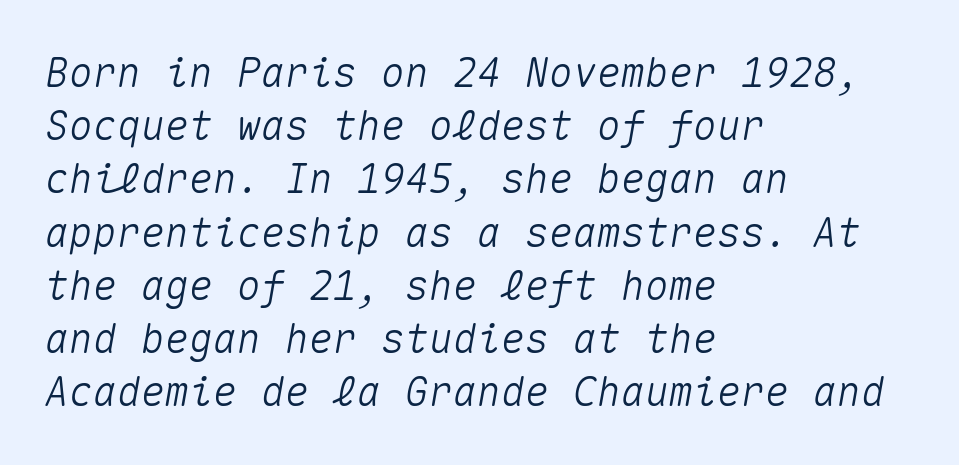
The image shows 40 px text type, italic (leaning right), monospaced; set left-aligned, normal line spacing (1.33x), normal letter spacing, not underlined; medium stroke contrast and a medium x-height.
